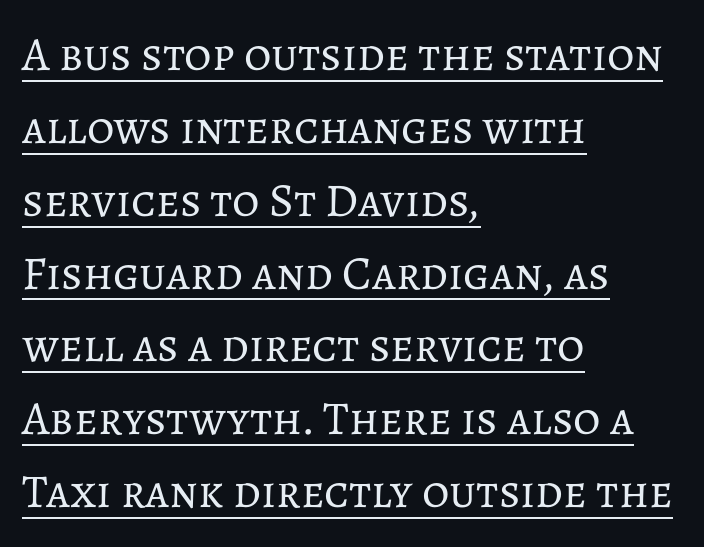
The image shows 47 px regular-weight type, upright; set left-aligned, normal line spacing (1.55x), normal letter spacing, underlined; low stroke contrast and a medium x-height.
